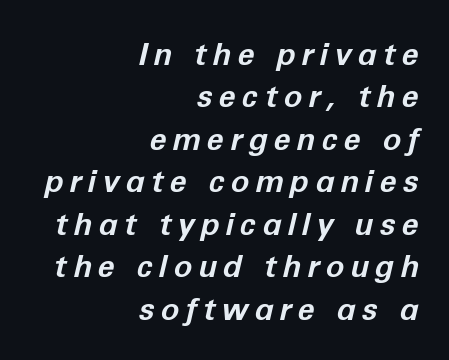
Compared with ordinary roman type, these characters are visibly tilted. Proportional: the letters do not fall into vertical columns. Heft: maximum for text — a bold. Vertical spacing — default.
